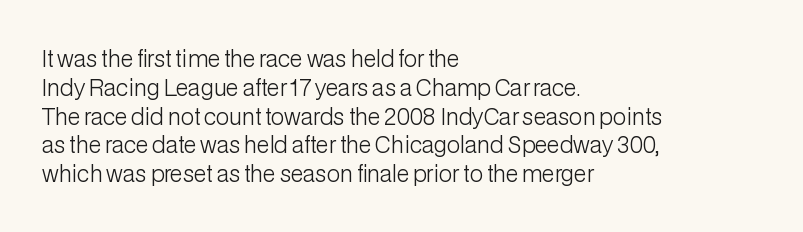
{"italic": "no", "bold": "no", "underline": "no", "align": "left", "line_spacing": "normal", "line_spacing_ratio": 1.31, "letter_spacing": "normal", "letter_spacing_em": 0.0, "glyph_px": 22}
